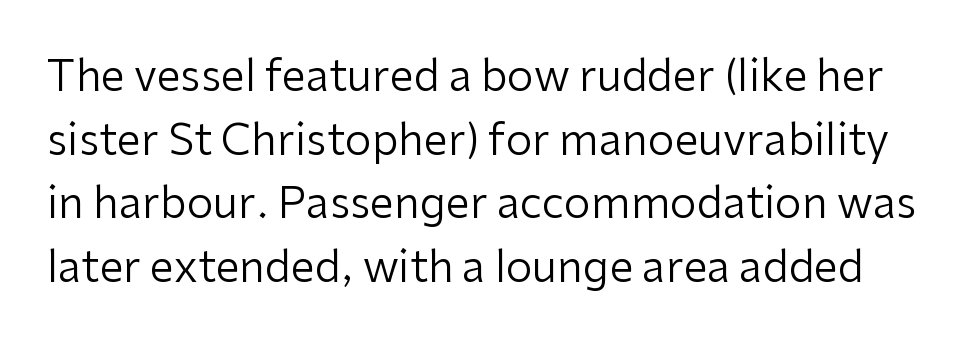
The image shows 43 px regular-weight sans-serif type, upright; set normal line spacing (1.48x), normal letter spacing, not underlined; low stroke contrast and a medium x-height.
